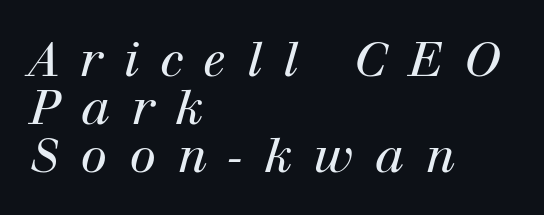
The face used here has a pronounced slope to its letters. Honestly, the rows look squashed on top of each other. No word sits above an underline. The passage shown is not bold in any degree. The passage shown has open, widely tracked lettering throughout.
